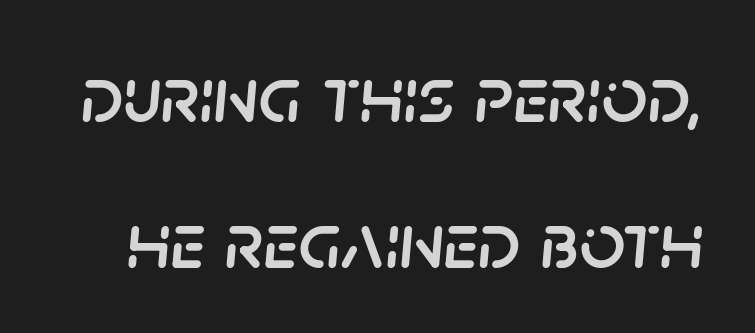
The image shows 80 px text type, italic (leaning right); set line spacing 1.82x, normal letter spacing, not underlined; low stroke contrast and a large x-height.
